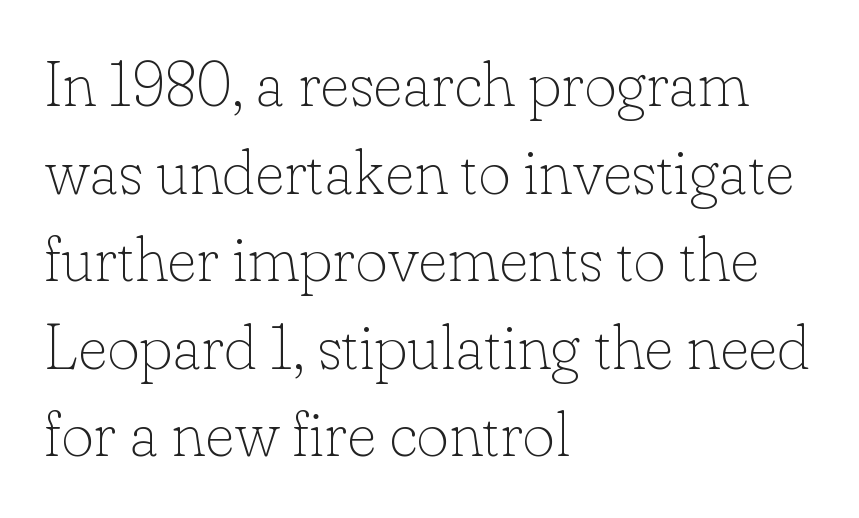
The image shows 63 px thin serif type, upright; set left-aligned, normal line spacing (1.39x), normal letter spacing, not underlined; low stroke contrast and a small x-height.
